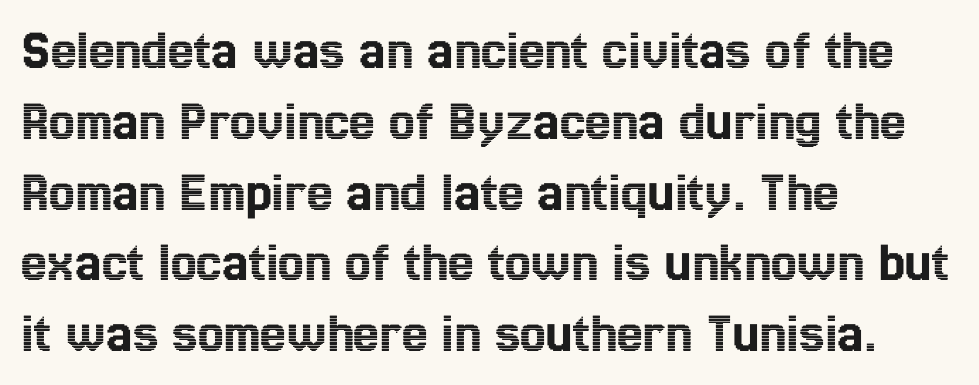
This sample has the flowing, uneven cadence of proportional lettering. Horizontally, the lines are justified to the leading edge only. Only glyphs here, with clear space below each row. This sample uses plain, unmodified letter spacing.
